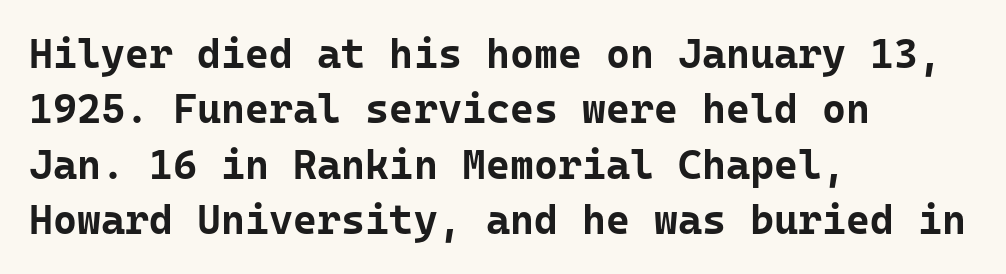
Look at the tracking — it's just the regular setting, nothing added. Spacing verdict: monospaced, one width for all characters. The specimen reads as upright at a glance. Nothing sits at the stroke ends, so this counts as sans-serif. Does the leading feel generous? No, just average. A clean baseline with only descenders dipping below it.
